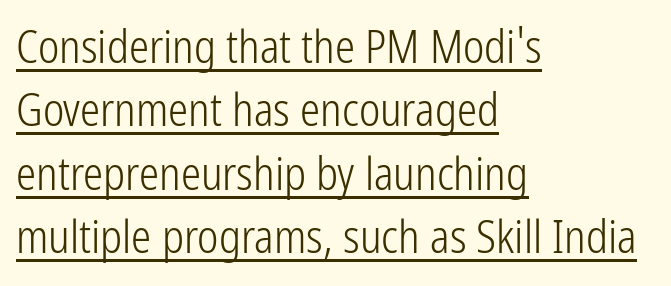
Honestly, the letter spacing is just normal — you wouldn't notice it. The letters advance in unequal steps, a hallmark of proportional type. In designer terms, the underline attribute is active on this setting. The rag falls on the right side of this text block. The letters stand upright; this is a roman face.
